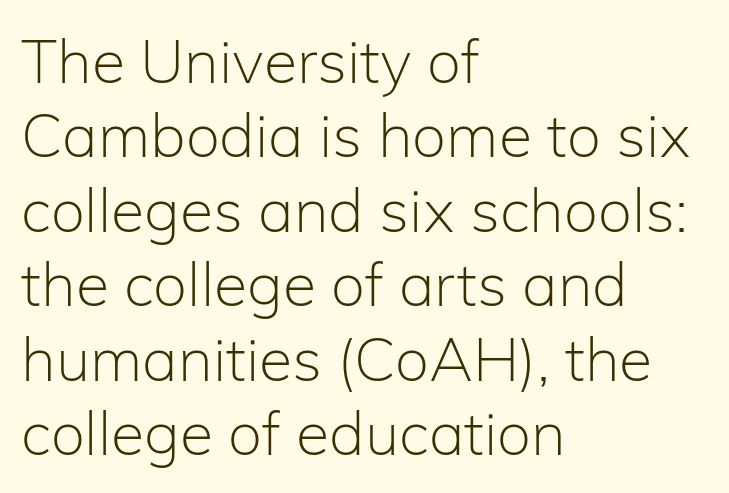
The image shows 61 px light sans-serif type, upright; set left-aligned, line spacing 1.22x, normal letter spacing, not underlined; low stroke contrast and a medium x-height.
